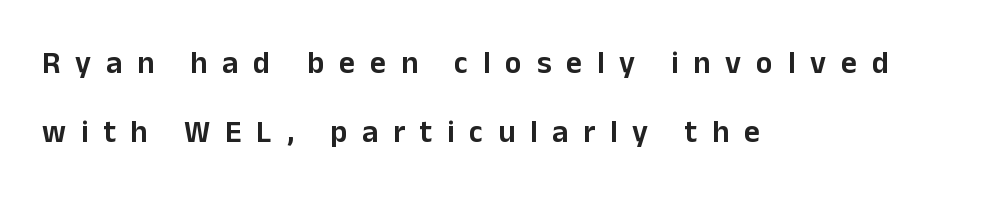
The image shows 31 px sans-serif type, upright; set left-aligned, loose line spacing (2.21x), unusually wide letter spacing (+0.48 em), not underlined; low stroke contrast and a medium x-height.
